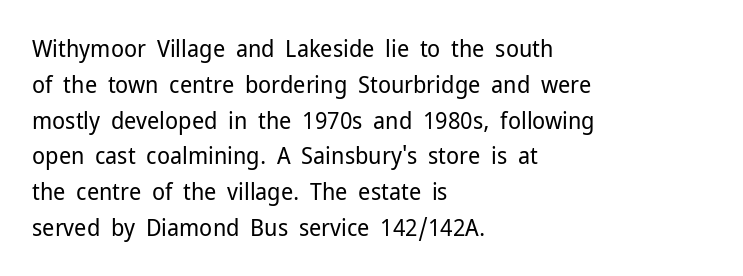
{"italic": "no", "bold": "no", "underline": "no", "align": "left", "line_spacing": "normal", "line_spacing_ratio": 1.49, "letter_spacing": "normal", "letter_spacing_em": 0.0, "glyph_px": 24}
